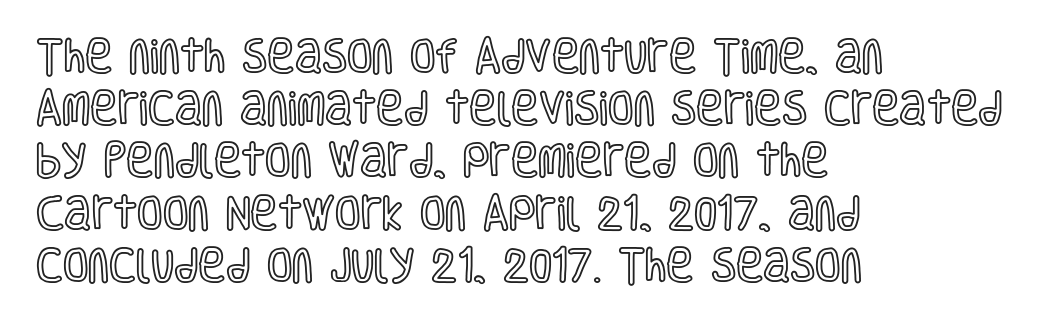
The image shows 37 px condensed type, upright; set left-aligned, normal line spacing (1.41x), normal letter spacing, not underlined; a large x-height.
